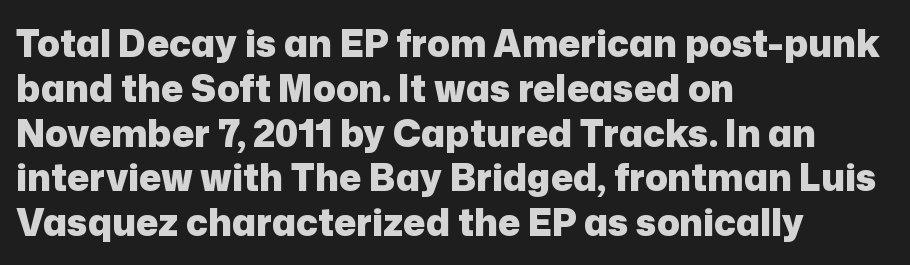
{"serif": "no", "italic": "no", "bold": "yes", "weight": "heavy", "width": "normal", "stroke_contrast": "low", "x_height": "medium", "monospaced": "no", "underline": "no", "align": "left", "line_spacing_ratio": 1.21, "letter_spacing": "normal", "letter_spacing_em": 0.0, "glyph_px": 37}
